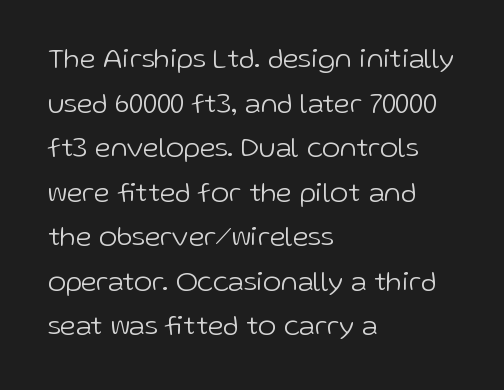
The image shows 28 px light sans-serif type, upright; set left-aligned, normal line spacing (1.59x), normal letter spacing, not underlined; low stroke contrast and a medium x-height.
